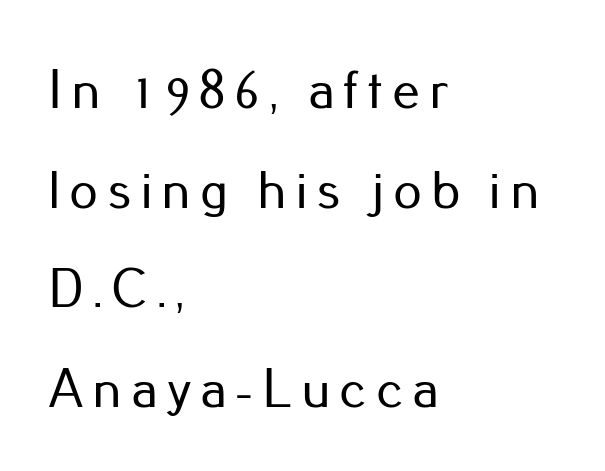
Q: Is the text italic (slanted)? A: No, it is upright.
Q: Is the typeface a serif or a sans-serif typeface? A: Sans-serif.
Q: Is the text underlined? A: No.
Q: How is the paragraph aligned? A: Left-aligned.
Q: Width (condensed, normal, or wide)? A: Normal.
Q: Stroke contrast? A: Low.
Q: x-height? A: Small.
Q: Monospaced? A: No.
